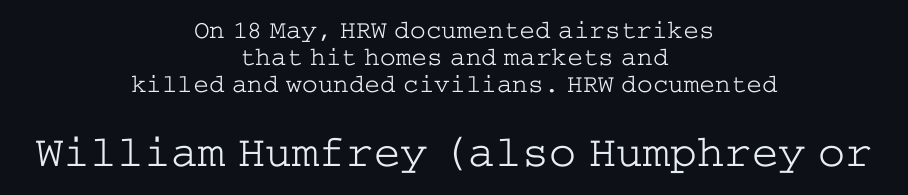
{"serif": "yes", "italic": "no", "bold": "no", "weight": "light", "width": "wide", "stroke_contrast": "low", "x_height": "medium", "underline": "no", "align": "center", "line_spacing": "tight", "line_spacing_ratio": 1.03, "letter_spacing": "normal", "letter_spacing_em": 0.0, "larger_block": "second", "size_ratio": 1.73, "glyph_px": 45}
